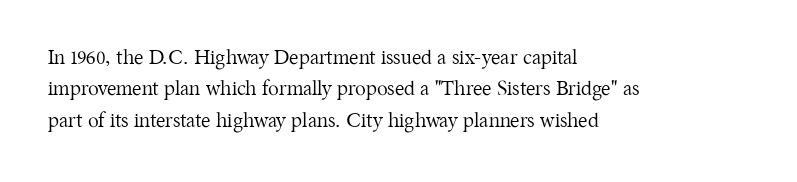
{"italic": "no", "bold": "no", "underline": "no", "align": "left", "line_spacing": "normal", "line_spacing_ratio": 1.57, "letter_spacing": "normal", "letter_spacing_em": 0.0, "glyph_px": 20}
